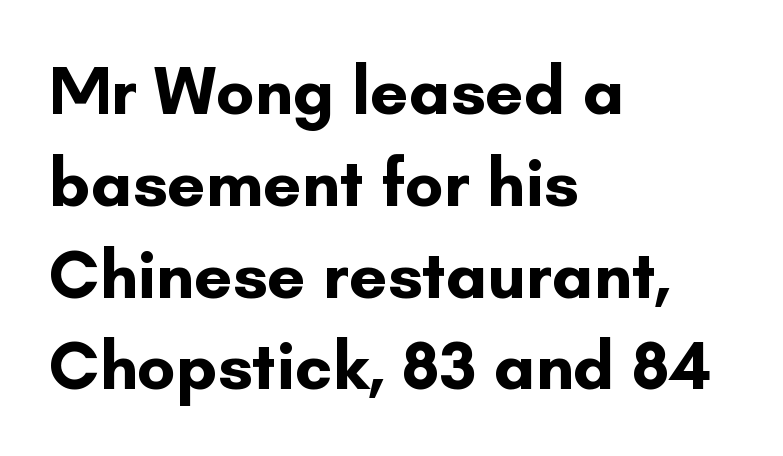
The image shows 68 px bold sans-serif type, upright; set left-aligned, normal line spacing (1.35x), normal letter spacing, not underlined; low stroke contrast and a small x-height.
